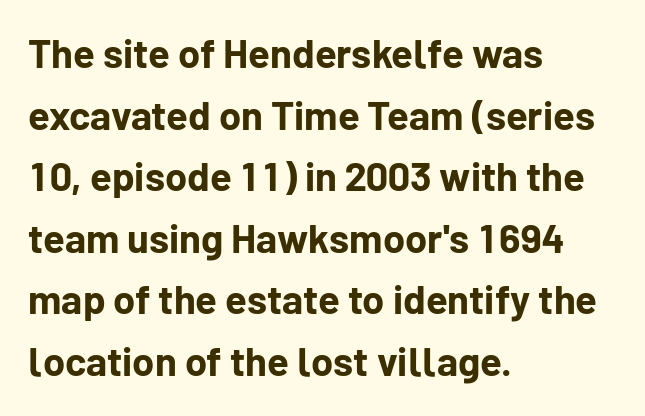
Q: Is the text bold? A: Yes.
Q: Is the text italic (slanted)? A: No, it is upright.
Q: Is the typeface a serif or a sans-serif typeface? A: Sans-serif.
Q: Is the text underlined? A: No.
Q: How is the paragraph aligned? A: Left-aligned.
Q: Is the spacing between letters normal or unusually wide? A: Normal.
Q: Is the spacing between lines tight, normal or loose? A: Normal.
Q: Width (condensed, normal, or wide)? A: Normal.
Q: Stroke contrast? A: Low.
Q: x-height? A: Medium.
Q: Monospaced? A: No.
